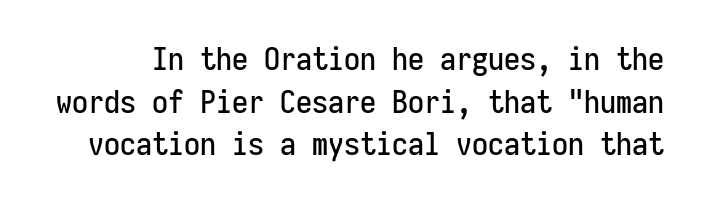
{"serif": "no", "italic": "no", "width": "condensed", "stroke_contrast": "low", "x_height": "medium", "monospaced": "yes", "underline": "no", "line_spacing": "normal", "line_spacing_ratio": 1.33, "letter_spacing": "normal", "letter_spacing_em": 0.0, "glyph_px": 32}
